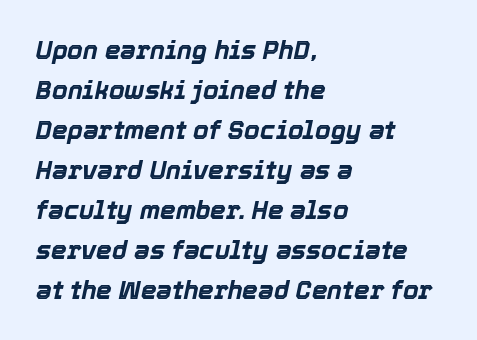
The image shows 25 px bold type, italic (leaning right); set left-aligned, normal line spacing (1.6x), normal letter spacing, not underlined.
